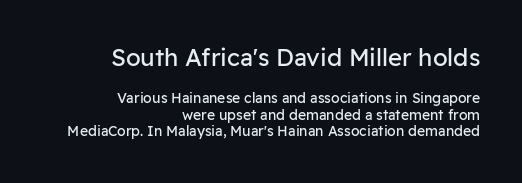
{"italic": "no", "bold": "no", "underline": "no", "align": "right", "line_spacing_ratio": 1.17, "letter_spacing": "normal", "letter_spacing_em": 0.0, "larger_block": "first", "size_ratio": 1.71, "glyph_px": 24}
